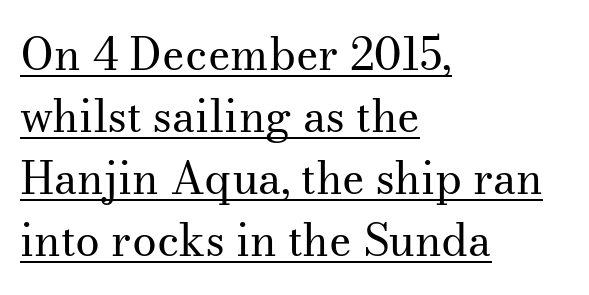
The passage shown is typed in a proportional face where columns would drift. Alignment: flush left. Nothing heavy about these letters — not bold at all. Quick note: underline on.
